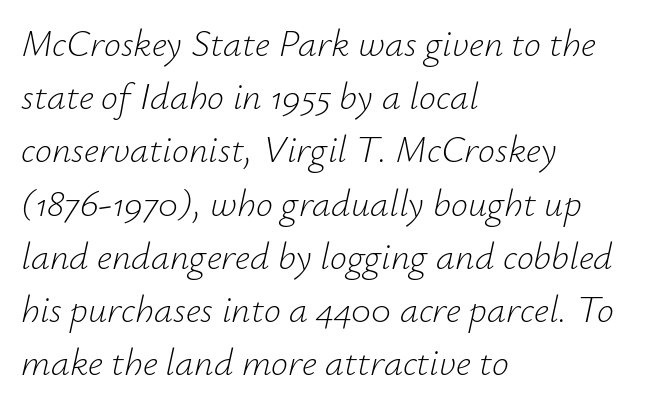
{"italic": "yes", "lean": "right", "slant_degrees": 12, "bold": "no", "weight": "light", "width": "normal", "stroke_contrast": "low", "x_height": "small", "monospaced": "no", "underline": "no", "align": "left", "line_spacing": "normal", "line_spacing_ratio": 1.4, "letter_spacing": "normal", "letter_spacing_em": 0.0, "glyph_px": 38}
